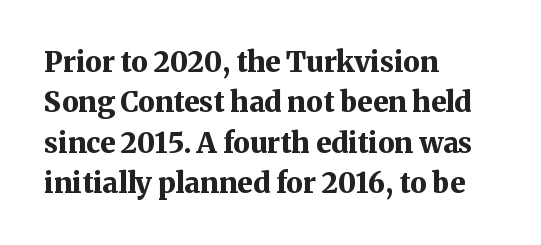
Q: Is the text bold? A: Yes.
Q: Is the text italic (slanted)? A: No, it is upright.
Q: Is the typeface a serif or a sans-serif typeface? A: Serif.
Q: Is the text underlined? A: No.
Q: How is the paragraph aligned? A: Left-aligned.
Q: Is the spacing between letters normal or unusually wide? A: Normal.
Q: Is the spacing between lines tight, normal or loose? A: Normal.
Q: Width (condensed, normal, or wide)? A: Normal.
Q: Stroke contrast? A: Medium.
Q: x-height? A: Medium.
Q: Monospaced? A: No.
